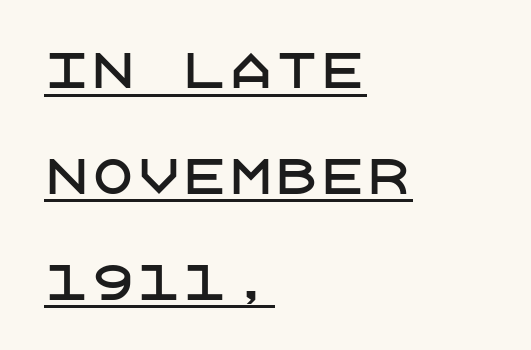
Q: Is the text italic (slanted)? A: No, it is upright.
Q: Is the typeface a serif or a sans-serif typeface? A: Sans-serif.
Q: Is the text underlined? A: Yes.
Q: How is the paragraph aligned? A: Left-aligned.
Q: Is the spacing between letters normal or unusually wide? A: Normal.
Q: Is the spacing between lines tight, normal or loose? A: Loose.
Q: Width (condensed, normal, or wide)? A: Normal.
Q: Stroke contrast? A: Low.
Q: x-height? A: Large.
